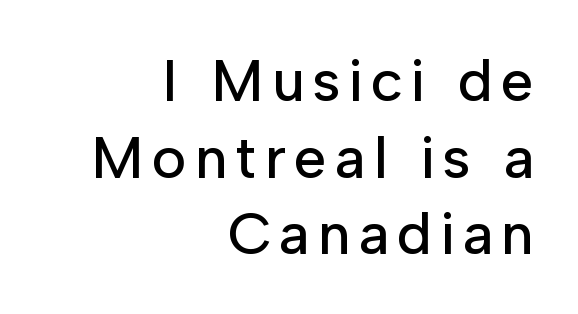
The image shows 59 px sans-serif type, upright; set right-aligned, normal line spacing (1.3x), not underlined; low stroke contrast and a medium x-height.
